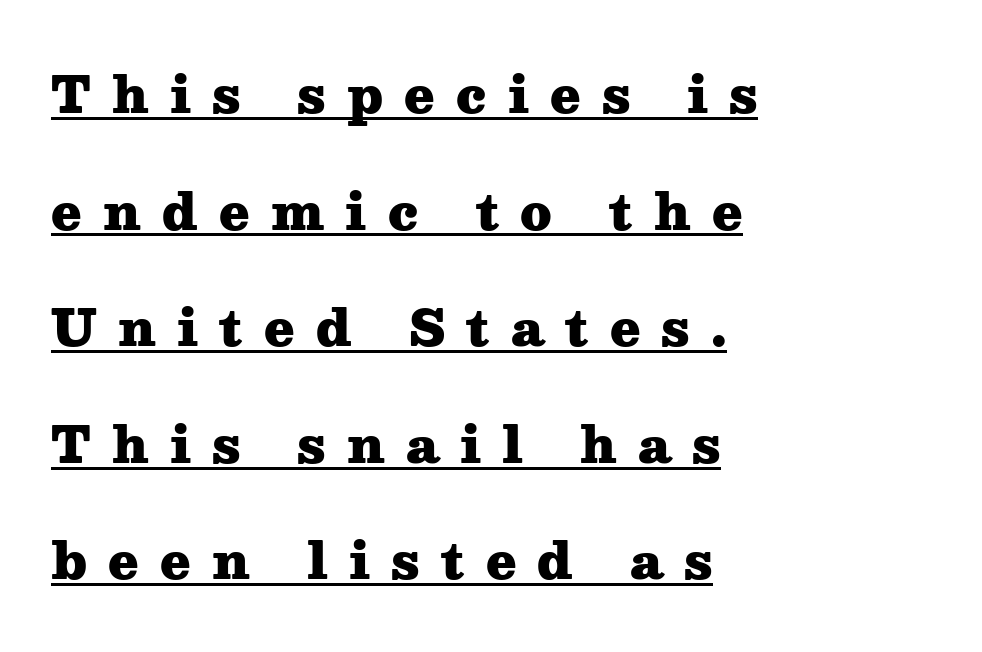
Q: Is the text bold? A: Yes.
Q: Is the text italic (slanted)? A: No, it is upright.
Q: Is the typeface a serif or a sans-serif typeface? A: Serif.
Q: Is the text underlined? A: Yes.
Q: How is the paragraph aligned? A: Left-aligned.
Q: Is the spacing between letters normal or unusually wide? A: Unusually wide.
Q: Is the spacing between lines tight, normal or loose? A: Loose.
Q: Width (condensed, normal, or wide)? A: Wide.
Q: Stroke contrast? A: Medium.
Q: x-height? A: Medium.
Q: Monospaced? A: No.
